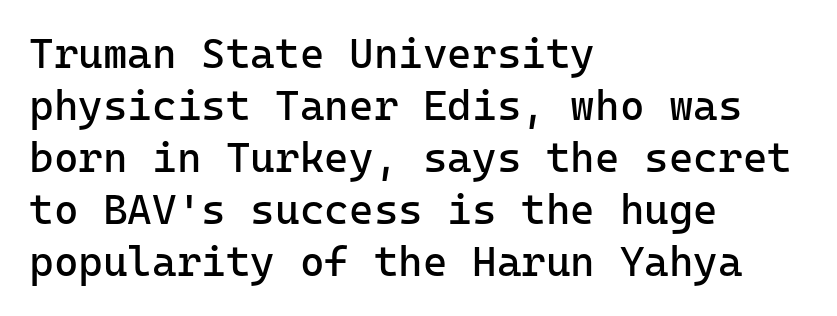
{"serif": "no", "italic": "no", "bold": "no", "weight": "regular", "width": "normal", "stroke_contrast": "low", "x_height": "medium", "monospaced": "yes", "underline": "no", "align": "left", "line_spacing_ratio": 1.24, "letter_spacing": "normal", "letter_spacing_em": 0.0, "glyph_px": 42}
